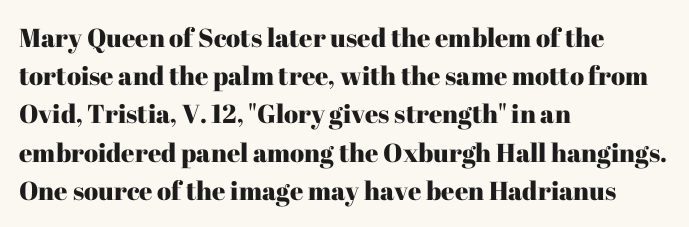
Glance below the letters and you will spot only blank space. Interline gaps are of average width in this sample. The type sits square on the baseline with zero lean. The text block is weighted toward the left margin, trailing off unevenly rightward. These lines keep a tight, regular rhythm from letter to letter.
